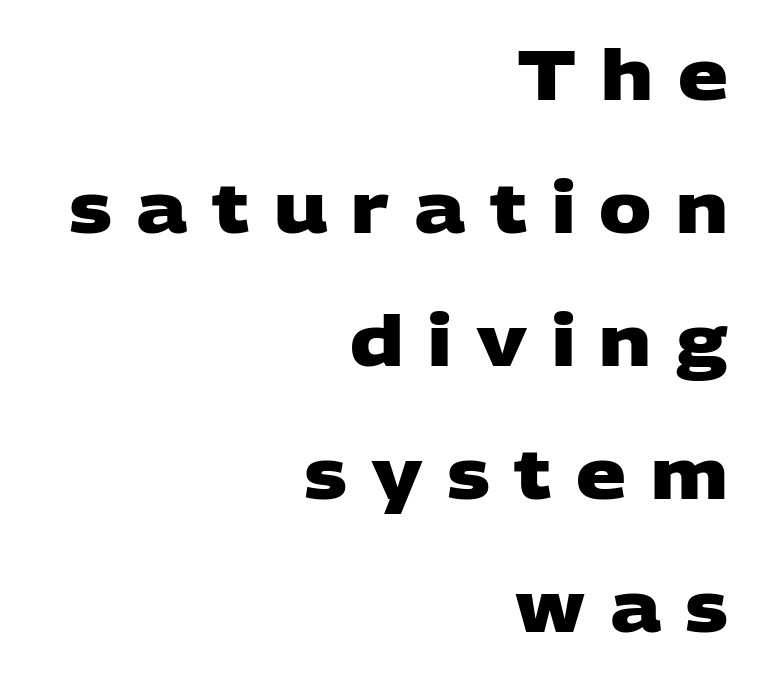
The specimen omits any rule beneath the text block's lines. Leftover space on each line is placed entirely before the opening word. Does the leading feel generous? Absolutely, it's lavish. You could not count columns in this text — the font is proportionally spaced. Loose tracking; the words dissolve into strings of separated letters.
